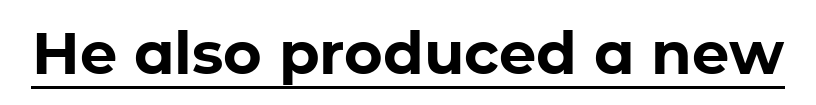
{"serif": "no", "italic": "no", "bold": "yes", "weight": "bold", "width": "normal", "stroke_contrast": "low", "x_height": "medium", "monospaced": "no", "underline": "yes", "letter_spacing": "normal", "letter_spacing_em": 0.0, "glyph_px": 59}
